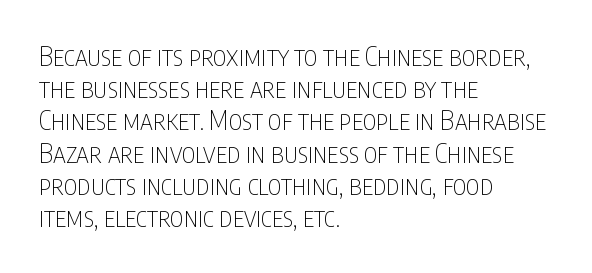
{"italic": "no", "bold": "no", "underline": "no", "align": "left", "line_spacing_ratio": 1.24, "letter_spacing": "normal", "letter_spacing_em": 0.0, "glyph_px": 26}
